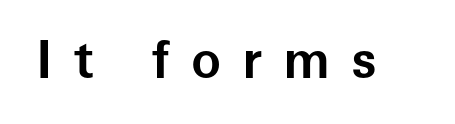
The font family rendered here belongs to the sans-serif group. The tracking jumps out immediately: characters are airy and widely separated. Character widths vary here, with narrow letters taking less room than wide ones. The strip under each line holds only bare page. Is there any slant? The stems are plumb.
